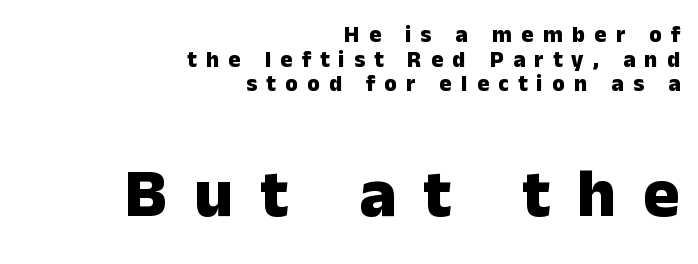
{"serif": "no", "italic": "no", "bold": "yes", "weight": "heavy", "width": "normal", "stroke_contrast": "low", "x_height": "medium", "monospaced": "no", "underline": "no", "align": "right", "line_spacing": "tight", "line_spacing_ratio": 1.07, "letter_spacing": "wide", "letter_spacing_em": 0.4, "larger_block": "second", "size_ratio": 2.96, "glyph_px": 68}
